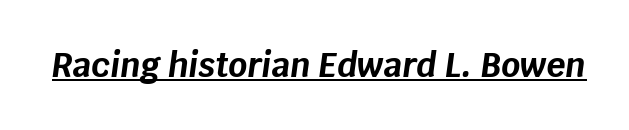
{"italic": "yes", "lean": "right", "slant_degrees": 8, "bold": "yes", "weight": "bold", "width": "normal", "stroke_contrast": "low", "x_height": "large", "monospaced": "no", "underline": "yes", "letter_spacing": "normal", "letter_spacing_em": 0.0, "glyph_px": 33}
